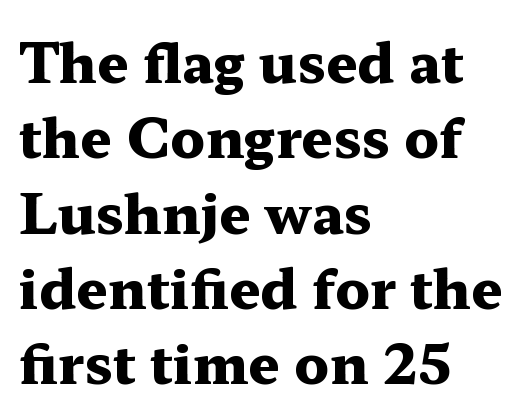
The glyphs in this specimen are seriffed. Line beginnings align vertically; line endings do not. Reading down the column, the eye jumps a familiar distance to each next line. No word sits above an underline. Look at the stroke-to-counter ratio: heavy, a bold. The letters advance in unequal steps, a hallmark of proportional type.
